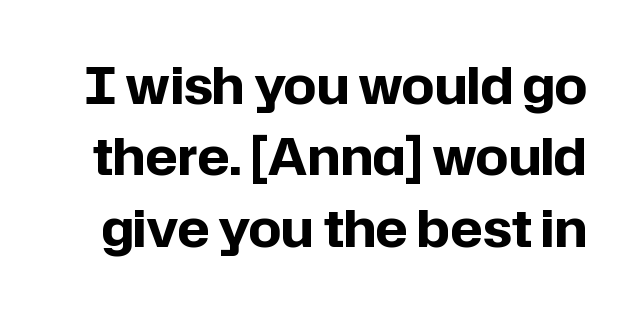
Classification — sans serif. Do the letters lean? They stand straight. Bare-footed words on every line. Each letter keeps its own natural width here, so spacing adapts to shape. The glyphs have the mass of a bold cut.
